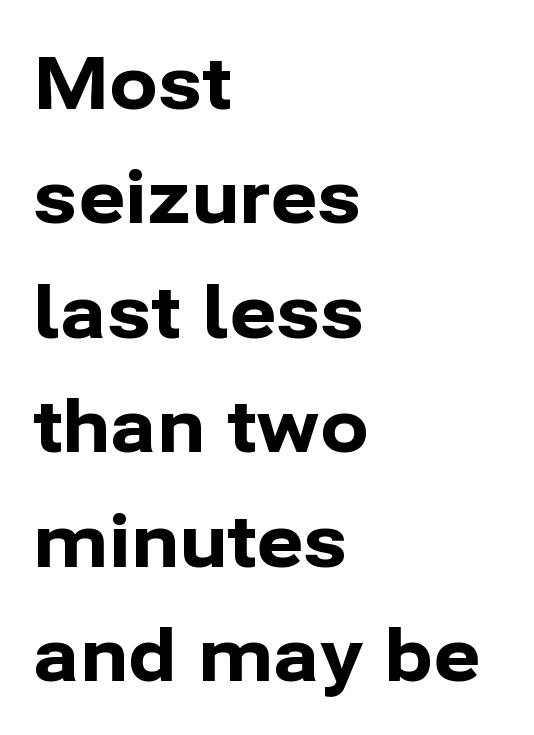
The image shows 72 px bold sans-serif type, upright; set left-aligned, normal line spacing (1.59x), normal letter spacing, not underlined; low stroke contrast and a medium x-height.
